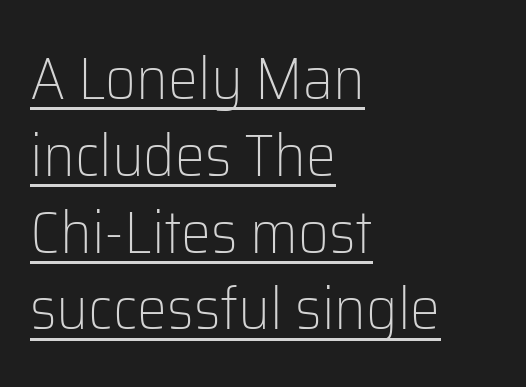
The image shows 60 px light sans-serif type, upright; set left-aligned, normal line spacing (1.28x), normal letter spacing, underlined; low stroke contrast and a medium x-height.
